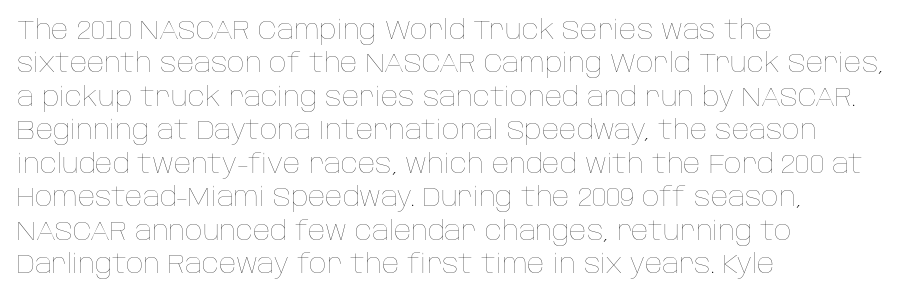
{"italic": "no", "bold": "no", "underline": "no", "align": "left", "line_spacing_ratio": 1.24, "letter_spacing": "normal", "letter_spacing_em": 0.0, "glyph_px": 27}
